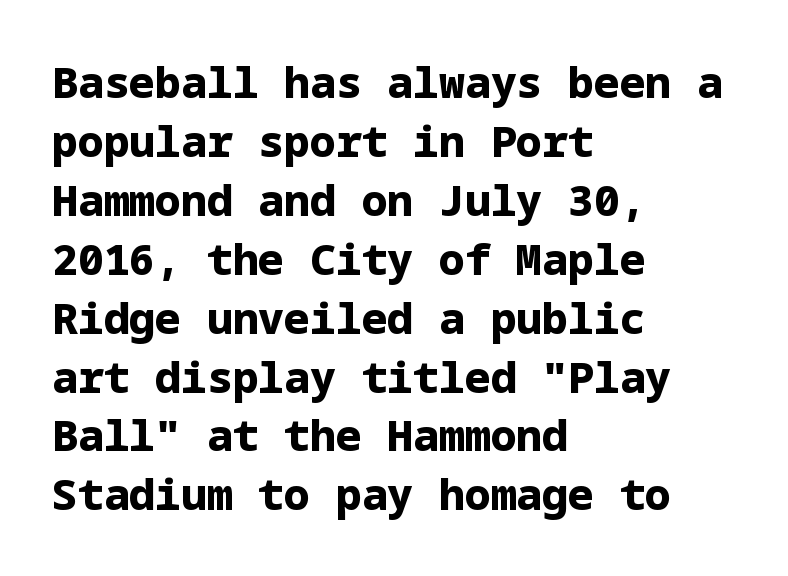
The image shows 43 px bold sans-serif type, upright; set left-aligned, normal line spacing (1.37x), normal letter spacing, not underlined; low stroke contrast and a medium x-height.
